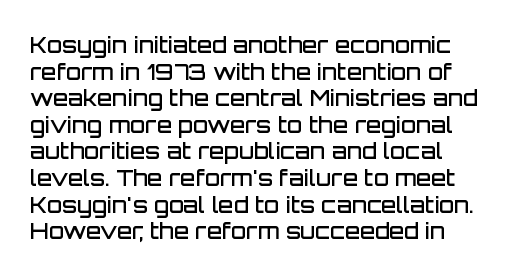
{"italic": "no", "bold": "semi", "underline": "no", "line_spacing_ratio": 1.21, "letter_spacing": "normal", "letter_spacing_em": 0.0, "glyph_px": 22}
